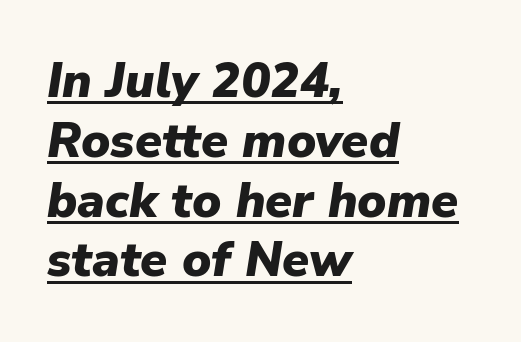
The specimen reads as italic at a glance. Observe the ordinary spacing: letters are neighbours, not strangers. Each line of the rendering has a horizontal stroke beneath the glyphs. These lines are set flush left with a ragged right edge. These words are printed bold, with thick strokes throughout. Proportional: the letters do not fall into vertical columns.
